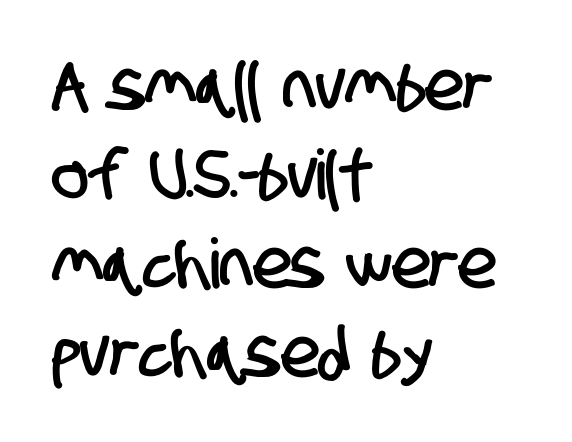
Leading matches the norm, producing a regular column. Does the type have serifs? No, each stem ends abruptly. Here the glyphs are tracked normally, forming tight word shapes. Varying glyph widths throughout — classic text-font behaviour. Each line starts at the same left margin while the right side varies. The string is rendered with underlining switched off.
